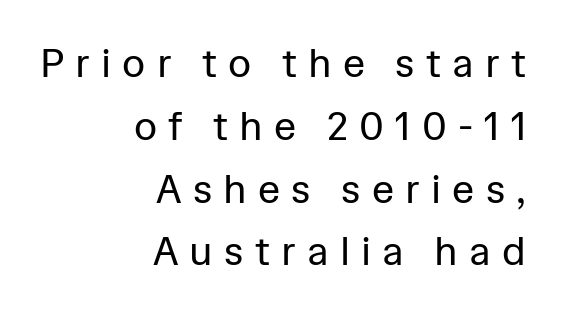
Q: Is the text bold? A: No.
Q: Is the text italic (slanted)? A: No, it is upright.
Q: Is the typeface a serif or a sans-serif typeface? A: Sans-serif.
Q: Is the text underlined? A: No.
Q: How is the paragraph aligned? A: Right-aligned.
Q: Is the spacing between letters normal or unusually wide? A: Unusually wide.
Q: Is the spacing between lines tight, normal or loose? A: Normal.
Q: Width (condensed, normal, or wide)? A: Normal.
Q: Stroke contrast? A: Low.
Q: x-height? A: Medium.
Q: Monospaced? A: No.
